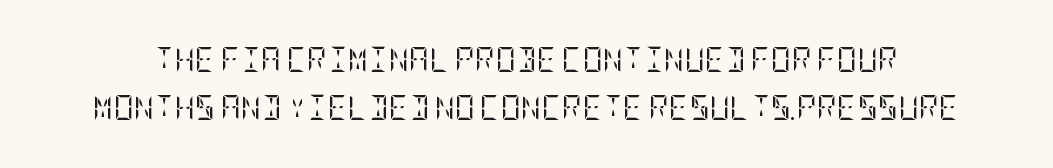
{"italic": "no", "bold": "no", "underline": "no", "line_spacing": "loose", "line_spacing_ratio": 1.93, "letter_spacing": "normal", "letter_spacing_em": 0.0, "glyph_px": 25}
